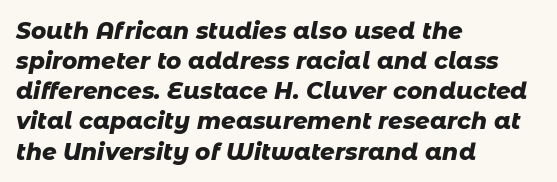
Q: Is the text bold? A: Yes.
Q: Is the text italic (slanted)? A: Yes, it leans right by about 11 degrees.
Q: Is the text underlined? A: No.
Q: How is the paragraph aligned? A: Left-aligned.
Q: Is the spacing between letters normal or unusually wide? A: Normal.
Q: Is the spacing between lines tight, normal or loose? A: Normal.
